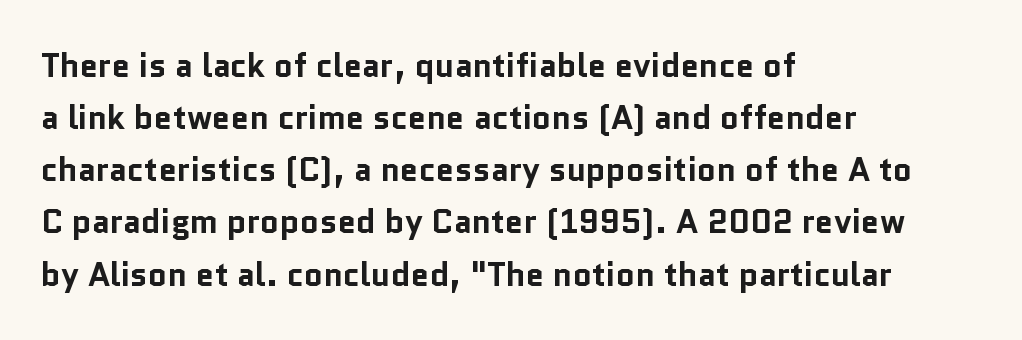
The image shows 33 px bold sans-serif type, upright; set left-aligned, normal line spacing (1.58x), normal letter spacing, not underlined; low stroke contrast and a medium x-height.
